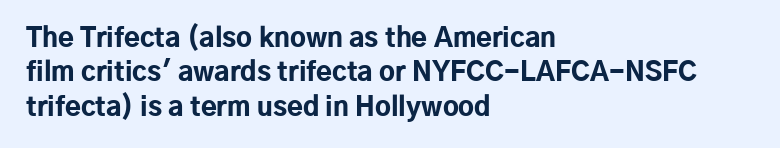
The image shows 26 px bold type, upright; set left-aligned, normal line spacing (1.32x), normal letter spacing, not underlined.
